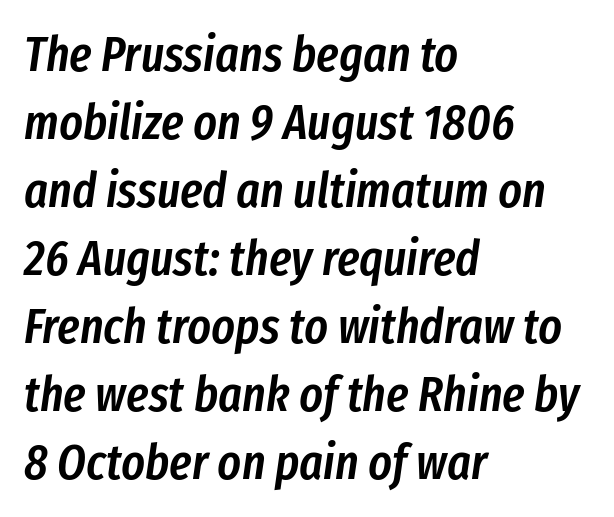
Q: Is the text bold? A: Semi-bold.
Q: Is the text italic (slanted)? A: Yes, it leans right by about 8 degrees.
Q: Is the text underlined? A: No.
Q: How is the paragraph aligned? A: Left-aligned.
Q: Is the spacing between letters normal or unusually wide? A: Normal.
Q: Is the spacing between lines tight, normal or loose? A: Normal.
Q: Width (condensed, normal, or wide)? A: Condensed.
Q: Stroke contrast? A: Low.
Q: x-height? A: Medium.
Q: Monospaced? A: No.
